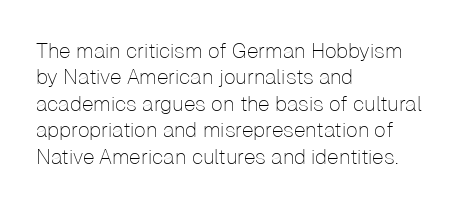
The image shows 21 px text type, upright; set left-aligned, normal line spacing (1.26x), normal letter spacing, not underlined.
